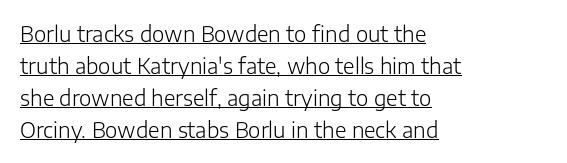
Q: Is the text bold? A: No.
Q: Is the text italic (slanted)? A: No, it is upright.
Q: Is the text underlined? A: Yes.
Q: How is the paragraph aligned? A: Left-aligned.
Q: Is the spacing between letters normal or unusually wide? A: Normal.
Q: Is the spacing between lines tight, normal or loose? A: Normal.
